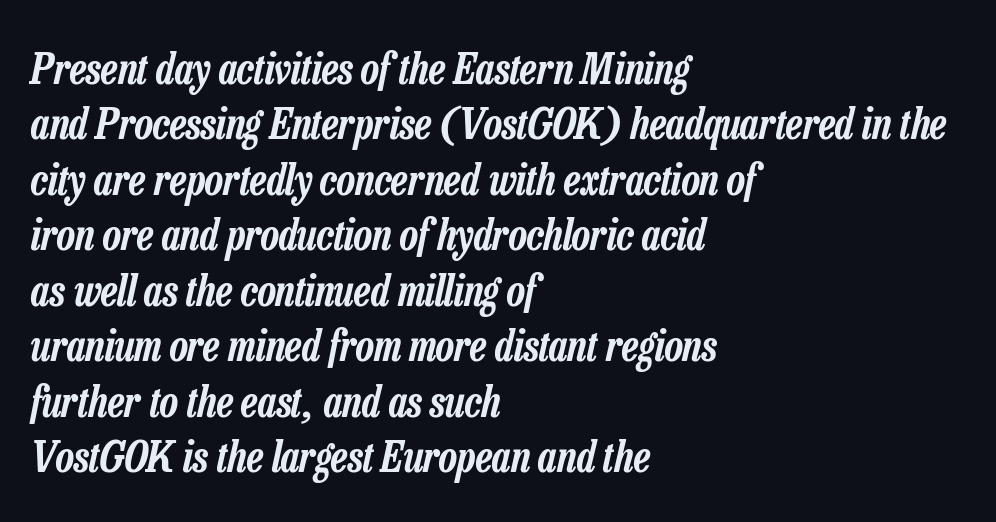
{"italic": "yes", "lean": "right", "slant_degrees": 13, "width": "condensed", "stroke_contrast": "low", "x_height": "medium", "monospaced": "no", "underline": "no", "align": "left", "line_spacing": "normal", "line_spacing_ratio": 1.32, "letter_spacing": "normal", "letter_spacing_em": 0.0, "glyph_px": 42}
